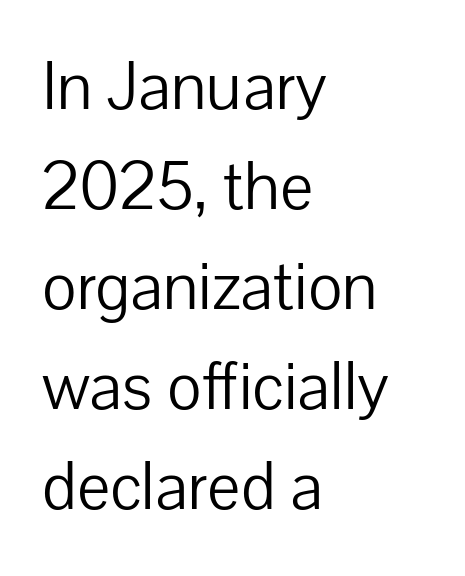
Q: Is the text bold? A: No.
Q: Is the text italic (slanted)? A: No, it is upright.
Q: Is the typeface a serif or a sans-serif typeface? A: Sans-serif.
Q: Is the text underlined? A: No.
Q: How is the paragraph aligned? A: Left-aligned.
Q: Is the spacing between letters normal or unusually wide? A: Normal.
Q: Is the spacing between lines tight, normal or loose? A: Normal.
Q: Width (condensed, normal, or wide)? A: Normal.
Q: Stroke contrast? A: Low.
Q: x-height? A: Medium.
Q: Monospaced? A: No.
